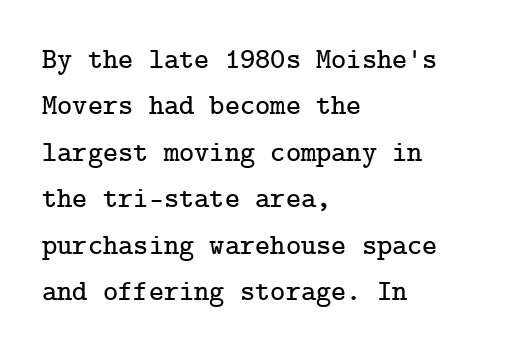
There is no visible air inserted between adjacent glyphs. Posture: vertical. Quick note: interline space is typical. Descender tails drop into unmarked territory. The lines are quadded left.
